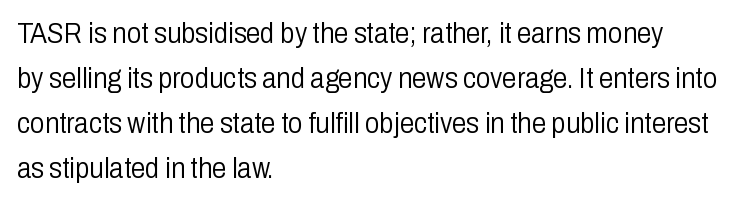
All the whitespace from short lines collects on the right. Is the letter spacing exaggerated? No — it looks like the ordinary default. Posture: vertical. Counters stay open thanks to moderate or lighter strokes.
